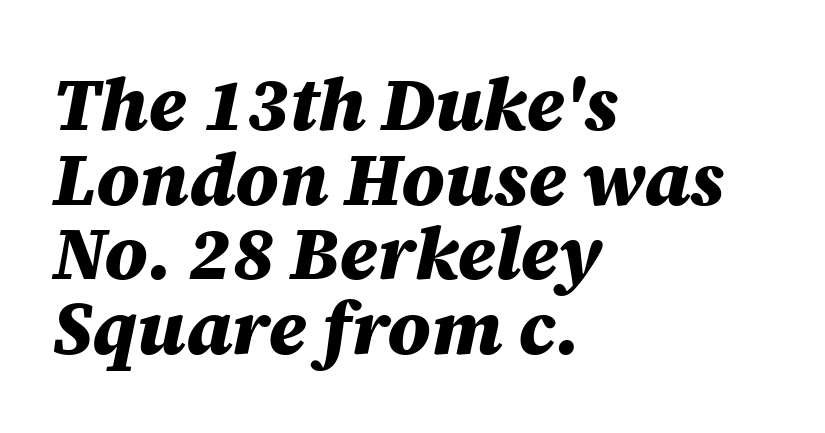
Observe the ordinary spacing: letters are neighbours, not strangers. Proportional: the letters do not fall into vertical columns. Horizontal alignment here is leftward, the default for most running prose. Weight check: bold — yes, fully.
